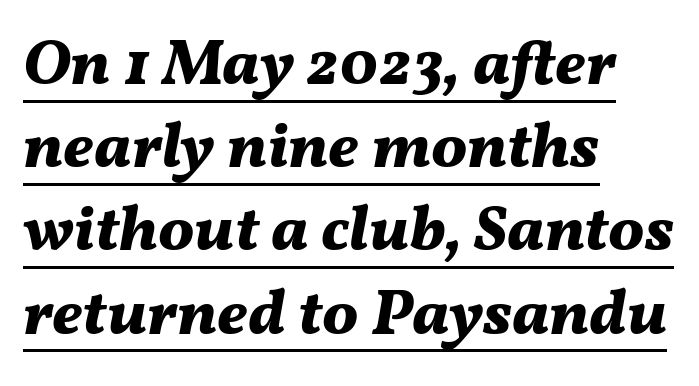
{"italic": "yes", "lean": "right", "slant_degrees": 11, "bold": "yes", "weight": "bold", "width": "normal", "stroke_contrast": "medium", "x_height": "medium", "monospaced": "no", "underline": "yes", "align": "left", "line_spacing": "normal", "line_spacing_ratio": 1.3, "letter_spacing": "normal", "letter_spacing_em": 0.0, "glyph_px": 64}
